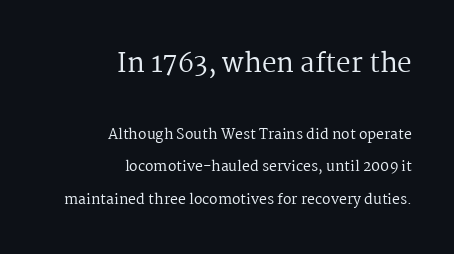
Q: Is the text bold? A: No.
Q: Is the text italic (slanted)? A: No, it is upright.
Q: Is the text underlined? A: No.
Q: How is the paragraph aligned? A: Right-aligned.
Q: Is the spacing between letters normal or unusually wide? A: Normal.
Q: Is the spacing between lines tight, normal or loose? A: Loose.
Q: Which block of text is set in a larger size, the first (top) or the second (bottom)? A: The first (top) one.
